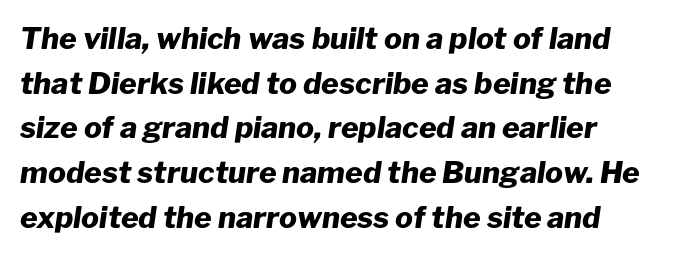
The image shows 30 px heavy type, italic (leaning right); set normal line spacing (1.49x), normal letter spacing, not underlined; low stroke contrast and a medium x-height.
